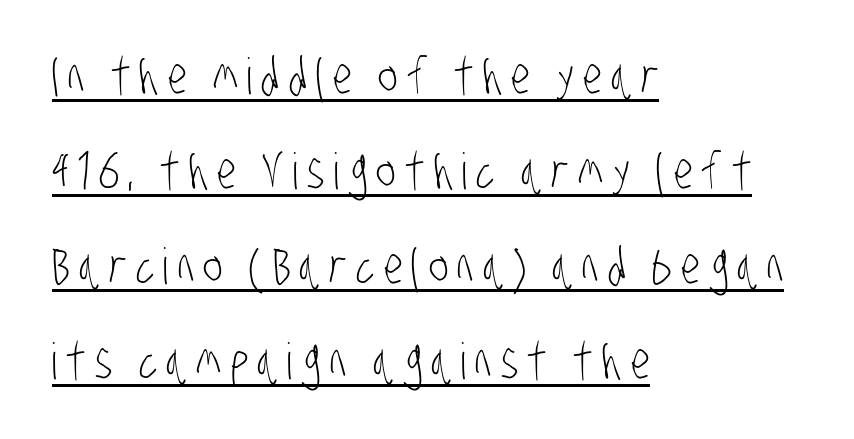
Note the varied advance widths — an 'i' is clearly narrower than an 'm'. The rag falls on the right side of this text block. To sum up the face: it is a sans, with no serifs. The leading is generous, giving the passage an open texture. Every word sits above its own underline.
